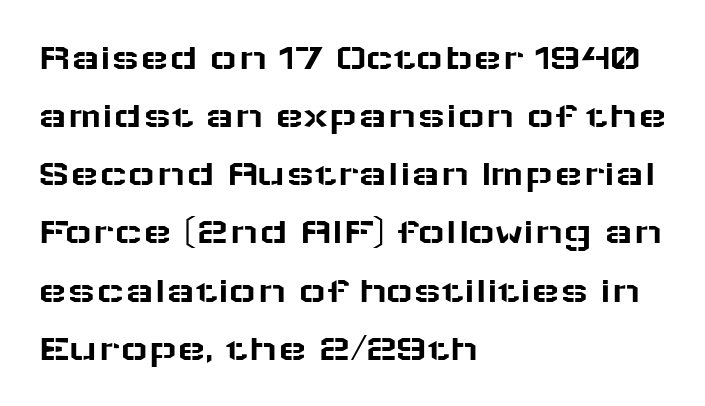
Q: Is the text italic (slanted)? A: No, it is upright.
Q: Is the typeface a serif or a sans-serif typeface? A: Sans-serif.
Q: Is the text underlined? A: No.
Q: How is the paragraph aligned? A: Left-aligned.
Q: Is the spacing between letters normal or unusually wide? A: Normal.
Q: Is the spacing between lines tight, normal or loose? A: Normal.
Q: Width (condensed, normal, or wide)? A: Wide.
Q: Stroke contrast? A: Low.
Q: x-height? A: Medium.
Q: Monospaced? A: No.
